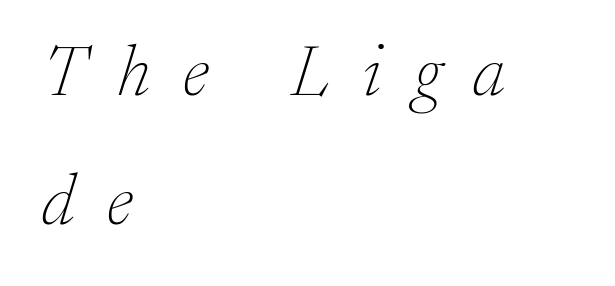
Q: Is the text bold? A: No.
Q: Is the text italic (slanted)? A: Yes, it leans right by about 17 degrees.
Q: Is the typeface a serif or a sans-serif typeface? A: Serif.
Q: Is the text underlined? A: No.
Q: How is the paragraph aligned? A: Left-aligned.
Q: Is the spacing between letters normal or unusually wide? A: Unusually wide.
Q: Width (condensed, normal, or wide)? A: Normal.
Q: Stroke contrast? A: Low.
Q: x-height? A: Medium.
Q: Monospaced? A: No.
